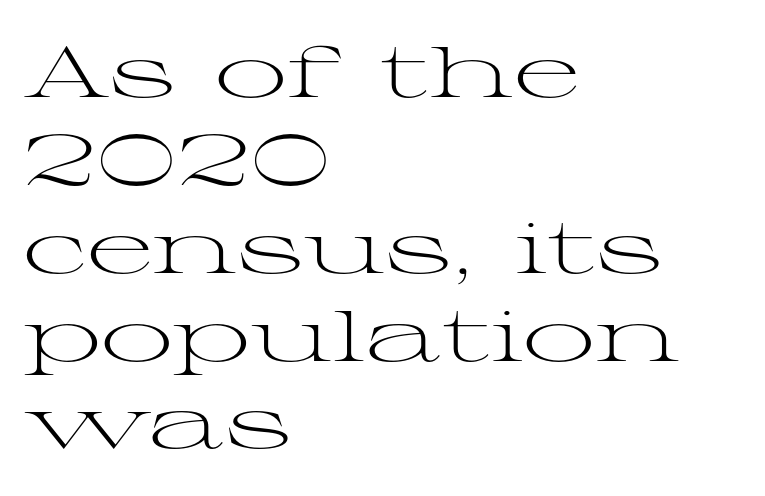
{"serif": "yes", "italic": "no", "bold": "no", "weight": "light", "width": "wide", "stroke_contrast": "medium", "x_height": "medium", "monospaced": "no", "underline": "no", "align": "left", "line_spacing_ratio": 1.22, "letter_spacing": "normal", "letter_spacing_em": 0.0, "glyph_px": 72}
